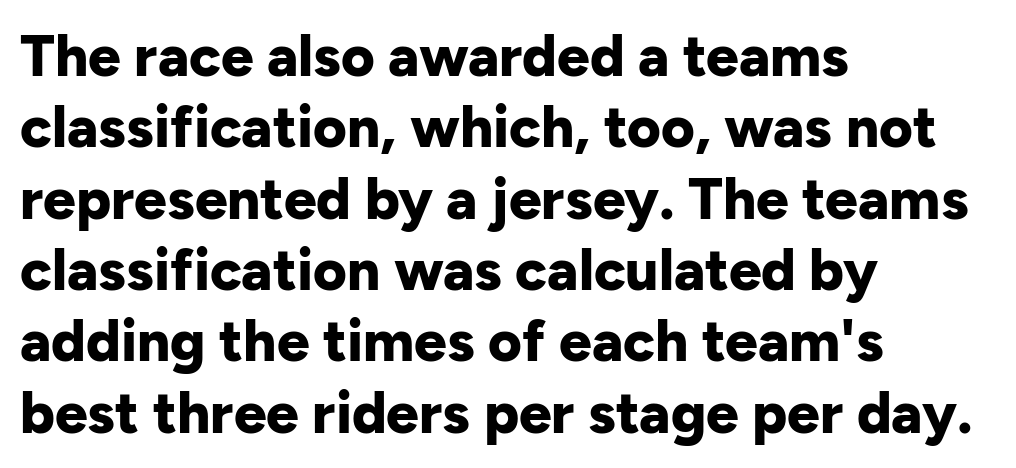
The type is set solid horizontally, with unmodified tracking. Bare-footed words on every line. Classification — sans serif. Caption: multi-line text, flush left, ragged right. Vertical strokes here are truly vertical. Students, this is bold: see how much ink each stroke carries.
